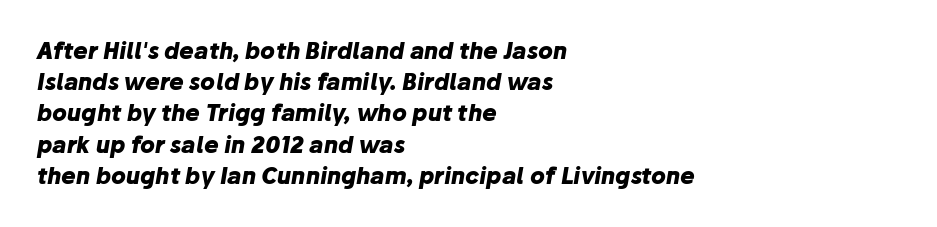
These lines stack with their left ends in a neat column. Standard letterfit; no display-style spreading of the glyphs. The designer left line spacing at the default. Caption: bold face, heavy strokes. Unmarked baselines from the first word to the last. Every character sits at an angle, as italics do.
